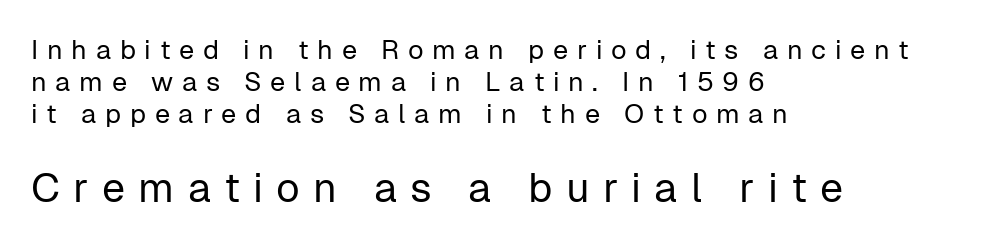
Bare-footed words on every line. The letters look calm and open, with moderate or lighter stems. Every row of glyphs begins at an identical x-position on the left. The face used here appears at its bigger size in the lower chunk. The letters advance in unequal steps, a hallmark of proportional type. Are there feet on the stems? There aren't — it's a sans.
